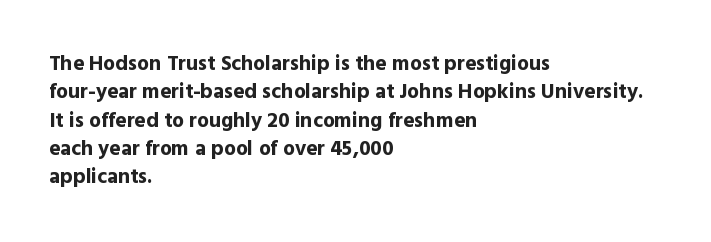
{"italic": "no", "bold": "yes", "underline": "no", "align": "left", "line_spacing": "normal", "line_spacing_ratio": 1.35, "letter_spacing": "normal", "letter_spacing_em": 0.0, "glyph_px": 21}
